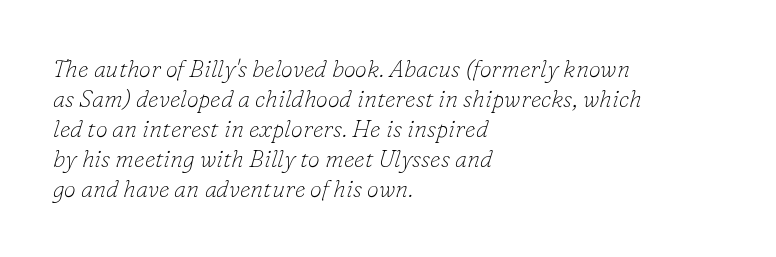
The image shows 24 px text type, italic (leaning right); set left-aligned, normal line spacing (1.25x), normal letter spacing, not underlined.
